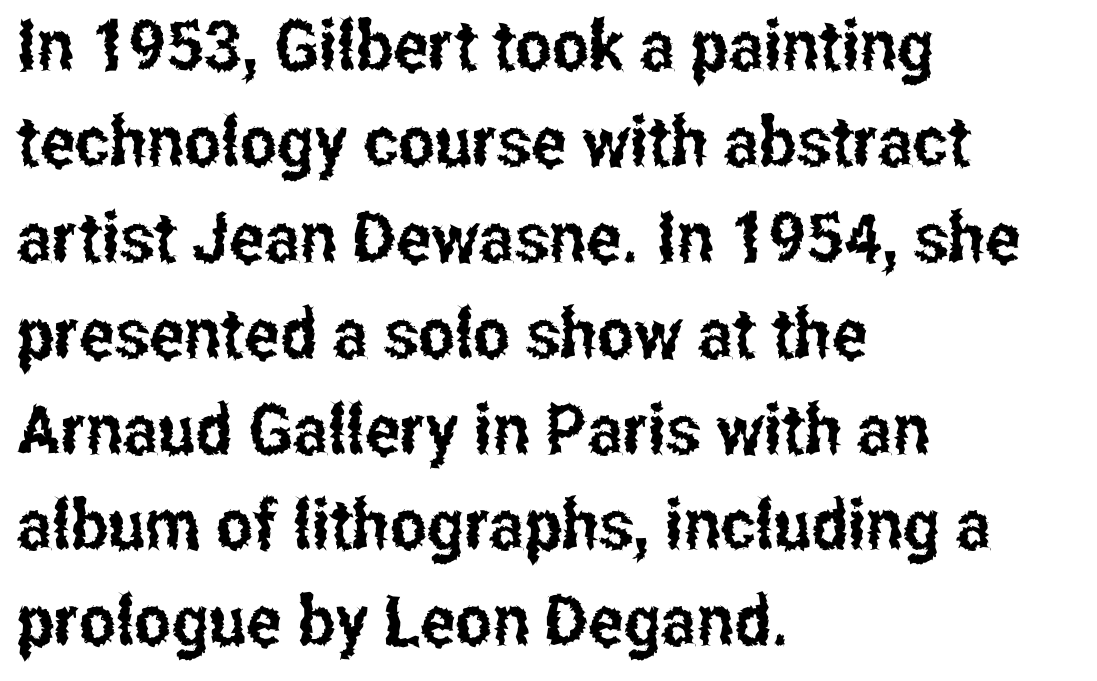
The passage shown is typed in a proportional face where columns would drift. Descender tails drop into unmarked territory. This sample uses a sans-serif face. If you drew a line through each stem, it would be perfectly vertical. Teacher's note: observe the even left margin — that is flush-left alignment. Leading matches the norm, producing a regular column.
